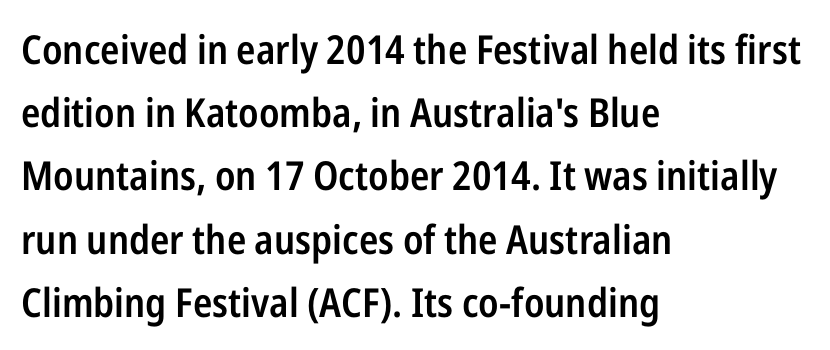
You can tell it's not italic because the verticals are truly vertical. The lines are quadded left. Unlike a traditional serif, this face leaves its strokes unadorned. Quick note: underline off. Rows of type keep a routine distance in the vertical direction.
